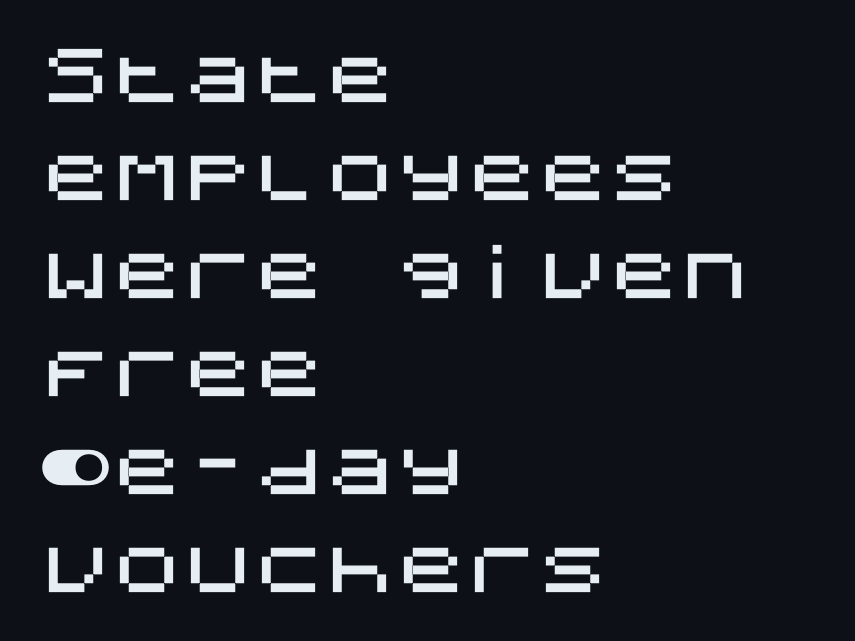
Q: Is the text italic (slanted)? A: No, it is upright.
Q: Is the typeface a serif or a sans-serif typeface? A: Sans-serif.
Q: Is the text underlined? A: No.
Q: How is the paragraph aligned? A: Left-aligned.
Q: Is the spacing between letters normal or unusually wide? A: Normal.
Q: Is the spacing between lines tight, normal or loose? A: Normal.
Q: Width (condensed, normal, or wide)? A: Normal.
Q: Stroke contrast? A: Medium.
Q: x-height? A: Large.
